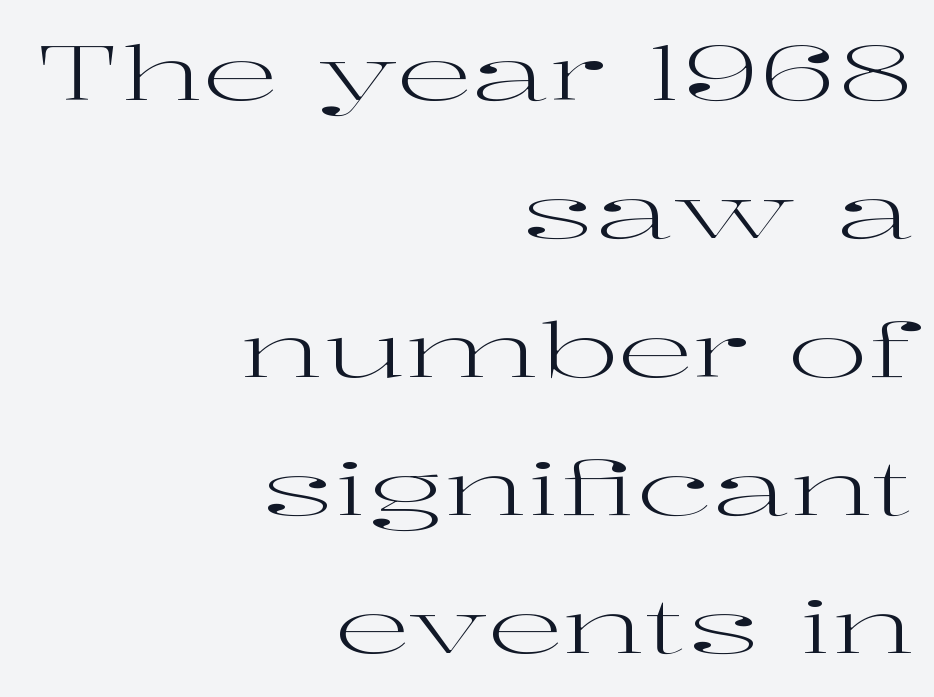
Q: Is the text bold? A: No.
Q: Is the text italic (slanted)? A: No, it is upright.
Q: Is the typeface a serif or a sans-serif typeface? A: Serif.
Q: Is the text underlined? A: No.
Q: How is the paragraph aligned? A: Right-aligned.
Q: Is the spacing between letters normal or unusually wide? A: Normal.
Q: Width (condensed, normal, or wide)? A: Wide.
Q: Stroke contrast? A: High.
Q: x-height? A: Medium.
Q: Monospaced? A: No.
